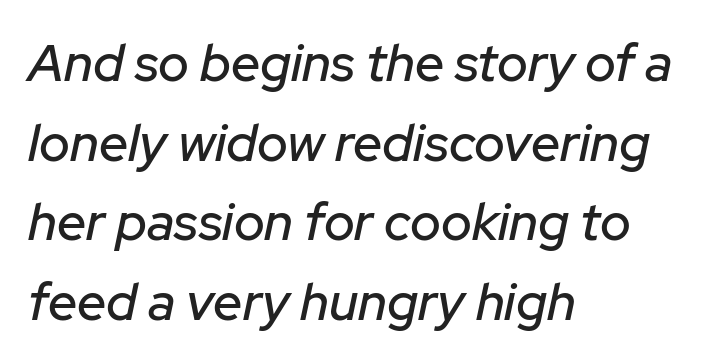
Q: Is the text italic (slanted)? A: Yes, it leans right by about 12 degrees.
Q: Is the text underlined? A: No.
Q: How is the paragraph aligned? A: Left-aligned.
Q: Is the spacing between letters normal or unusually wide? A: Normal.
Q: Is the spacing between lines tight, normal or loose? A: Normal.
Q: Width (condensed, normal, or wide)? A: Normal.
Q: Stroke contrast? A: Low.
Q: x-height? A: Medium.
Q: Monospaced? A: No.
